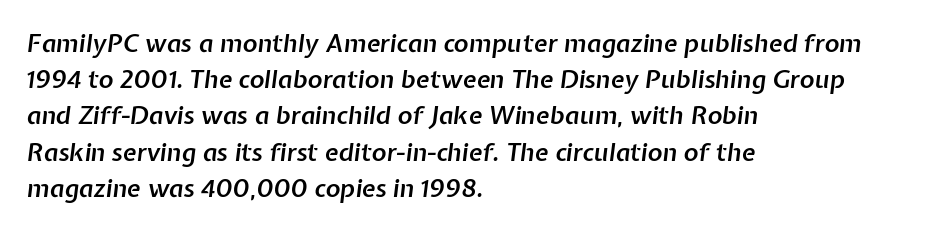
{"italic": "yes", "lean": "right", "slant_degrees": 7, "bold": "semi", "underline": "no", "align": "left", "line_spacing": "normal", "line_spacing_ratio": 1.45, "letter_spacing": "normal", "letter_spacing_em": 0.0, "glyph_px": 25}
